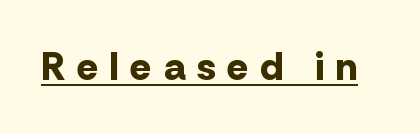
{"serif": "no", "italic": "no", "bold": "yes", "weight": "bold", "width": "normal", "stroke_contrast": "low", "x_height": "medium", "monospaced": "no", "underline": "yes", "letter_spacing": "wide", "letter_spacing_em": 0.31, "glyph_px": 39}
